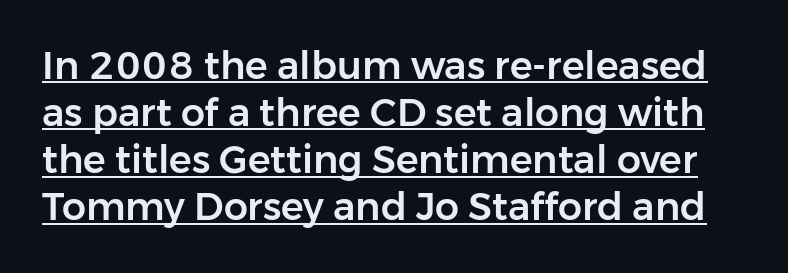
Q: Is the text italic (slanted)? A: No, it is upright.
Q: Is the typeface a serif or a sans-serif typeface? A: Sans-serif.
Q: Is the text underlined? A: Yes.
Q: Is the spacing between letters normal or unusually wide? A: Normal.
Q: Width (condensed, normal, or wide)? A: Normal.
Q: Stroke contrast? A: Low.
Q: x-height? A: Medium.
Q: Monospaced? A: No.
